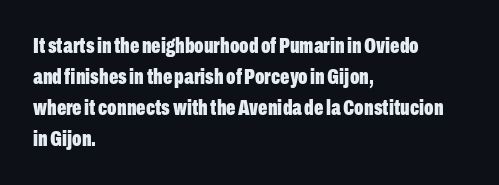
Ordinary non-slanted type is in use. The space between consecutive lines is moderate. The strokes are fattened all the way to bold. No extra tracking has been applied to these lines. Quick note: underline off. The typesetter chose a ragged-right arrangement here.
